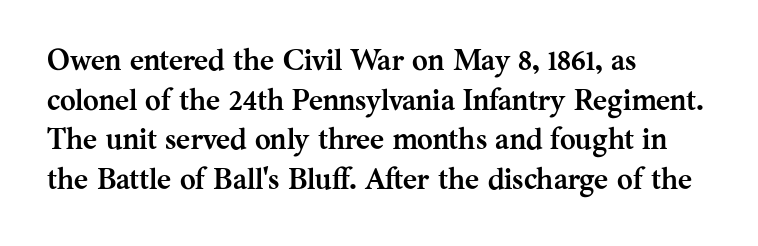
Q: Is the text bold? A: Yes.
Q: Is the text italic (slanted)? A: No, it is upright.
Q: Is the typeface a serif or a sans-serif typeface? A: Serif.
Q: Is the text underlined? A: No.
Q: How is the paragraph aligned? A: Left-aligned.
Q: Is the spacing between letters normal or unusually wide? A: Normal.
Q: Is the spacing between lines tight, normal or loose? A: Normal.
Q: Width (condensed, normal, or wide)? A: Normal.
Q: Stroke contrast? A: Medium.
Q: x-height? A: Medium.
Q: Monospaced? A: No.
